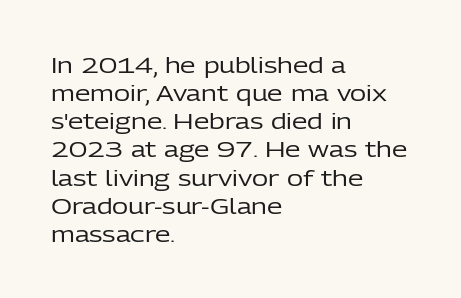
Normally led — the rows are evenly, conventionally spaced. Underlining? Definitely not there. The axis of the letterforms is exactly vertical. The passage is arranged the way most books set body copy — flush left. Default kerning and tracking; the words read as compact shapes.
